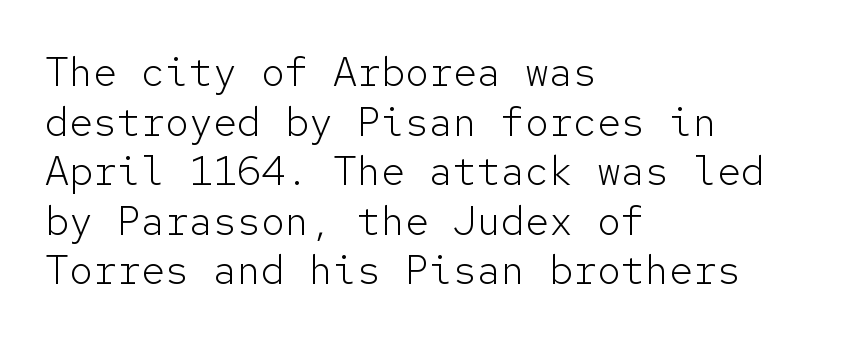
Q: Is the text bold? A: No.
Q: Is the text italic (slanted)? A: No, it is upright.
Q: Is the typeface a serif or a sans-serif typeface? A: Sans-serif.
Q: Is the text underlined? A: No.
Q: How is the paragraph aligned? A: Left-aligned.
Q: Is the spacing between letters normal or unusually wide? A: Normal.
Q: Width (condensed, normal, or wide)? A: Normal.
Q: Stroke contrast? A: Low.
Q: x-height? A: Medium.
Q: Monospaced? A: Yes.
